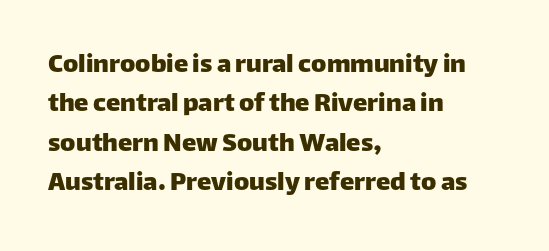
{"serif": "no", "italic": "no", "width": "normal", "stroke_contrast": "low", "x_height": "large", "monospaced": "no", "underline": "no", "align": "left", "line_spacing": "normal", "line_spacing_ratio": 1.36, "letter_spacing": "normal", "letter_spacing_em": 0.0, "glyph_px": 29}
